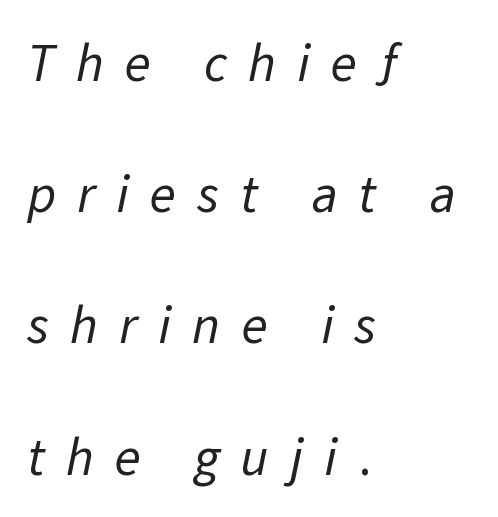
The image shows 54 px regular-weight sans-serif type; set left-aligned, loose line spacing (2.43x), unusually wide letter spacing (+0.39 em), not underlined; low stroke contrast and a medium x-height.
